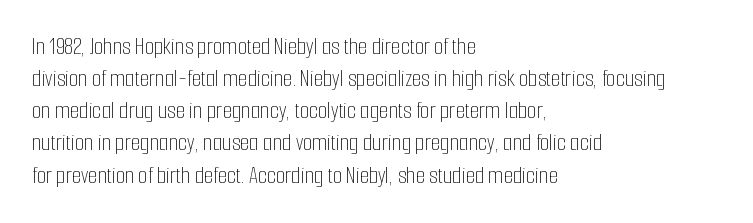
The image shows 24 px text type, upright; set left-aligned, normal line spacing (1.34x), normal letter spacing, not underlined.
